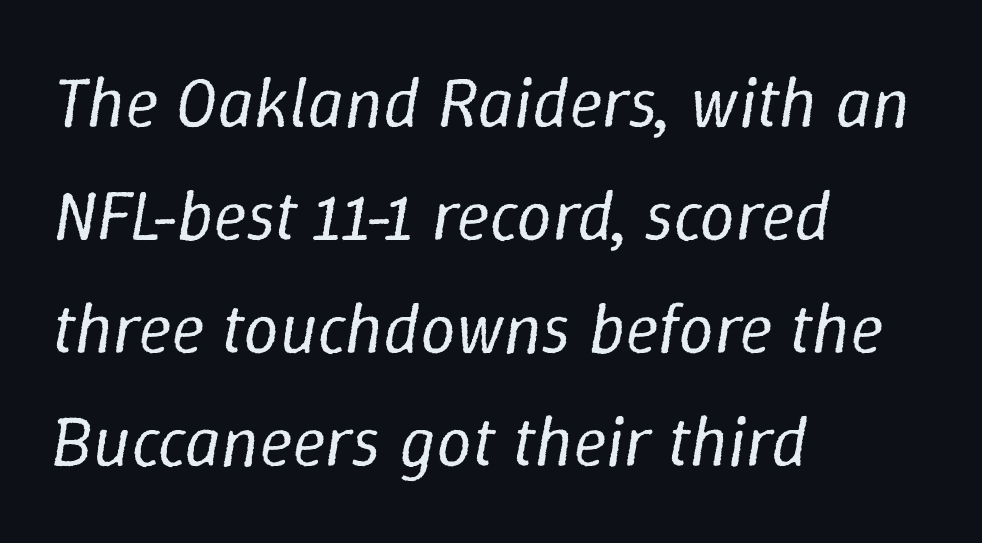
This reads as an unemphasized weight, regular at the heaviest. It's the slanting kind of type. Successive baselines arrive at the customary interval. Caption: standard tracking, unaltered. Do the characters align in a grid? No, the font is proportional. The rag falls on the right side of this text block.
